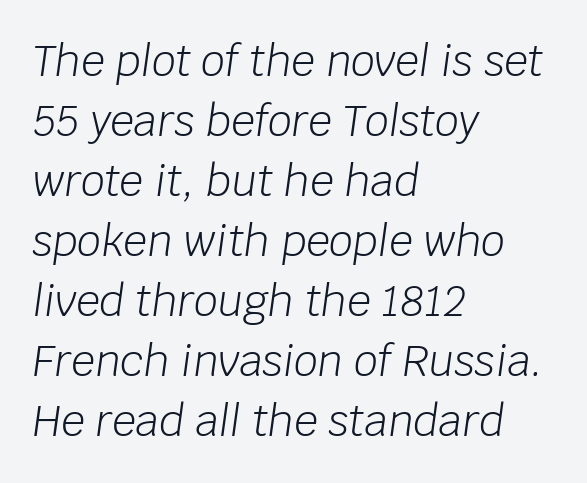
{"italic": "yes", "lean": "right", "slant_degrees": 8, "bold": "no", "weight": "light", "width": "normal", "stroke_contrast": "low", "x_height": "large", "monospaced": "no", "underline": "no", "align": "left", "line_spacing": "normal", "line_spacing_ratio": 1.43, "letter_spacing": "normal", "letter_spacing_em": 0.0, "glyph_px": 42}
